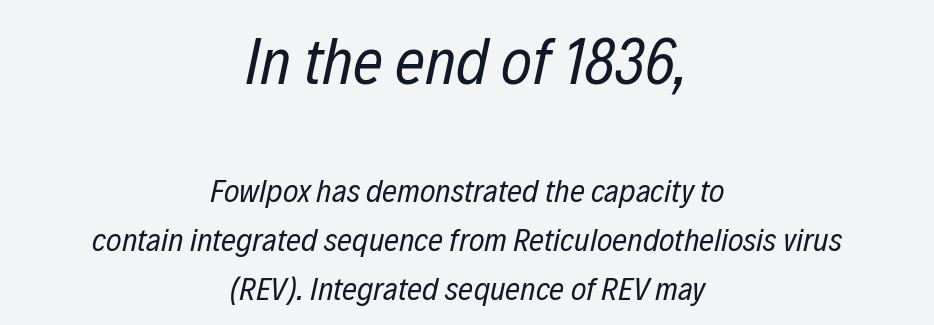
The image shows 66 px regular-weight, condensed type, italic (leaning right); set centered, normal line spacing (1.49x), normal letter spacing, not underlined; the first (top) block is 2.0x larger; low stroke contrast and a medium x-height.
